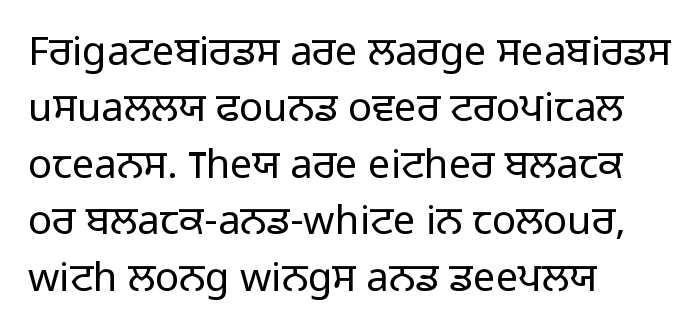
Q: Is the text bold? A: No.
Q: Is the text italic (slanted)? A: No, it is upright.
Q: Is the typeface a serif or a sans-serif typeface? A: Sans-serif.
Q: Is the text underlined? A: No.
Q: How is the paragraph aligned? A: Left-aligned.
Q: Is the spacing between letters normal or unusually wide? A: Normal.
Q: Is the spacing between lines tight, normal or loose? A: Normal.
Q: Width (condensed, normal, or wide)? A: Normal.
Q: Stroke contrast? A: Low.
Q: x-height? A: Medium.
Q: Monospaced? A: No.
